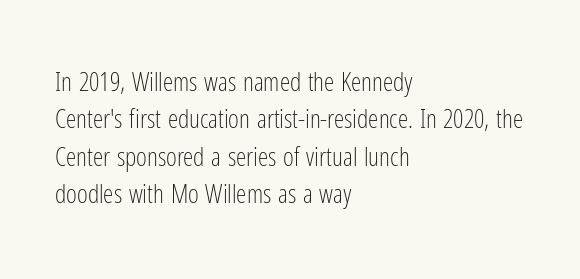
Is the letter spacing exaggerated? No — it looks like the ordinary default. This block has exactly the height ordinary leading produces. This is the regular roman posture of the typeface. Weight: not bold — regular or lighter.
